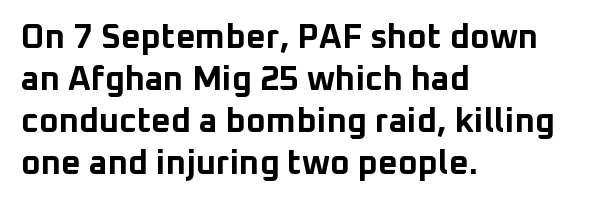
The passage is arranged the way most books set body copy — flush left. Inter-character spacing is left at the font's built-in metrics. Thick stems and heavy bowls — unmistakably bold. Are there feet on the stems? There aren't — it's a sans. Looks like regular typesetting: each glyph gets only the width it needs. Descenders are the only things crossing below the line.
